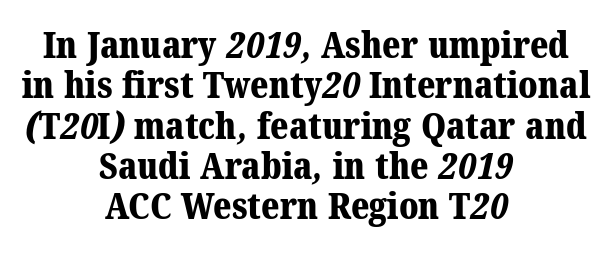
The glyphs have the mass of a bold cut. Is this a fixed-width face? No — the glyphs have proportional, varying widths. The foot of each line stays bare and open. Honestly, the rows look squashed on top of each other. The designer went with a serif here, giving each stem small feet. A student would call this center alignment; a typographer would say set centered.
